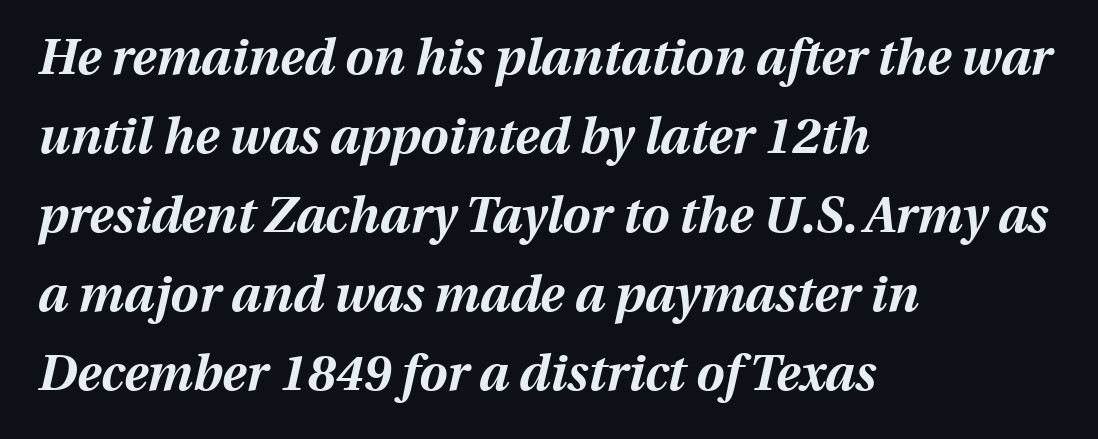
The image shows 50 px bold type, italic (leaning right); set left-aligned, normal line spacing (1.58x), normal letter spacing, not underlined; medium stroke contrast and a medium x-height.
